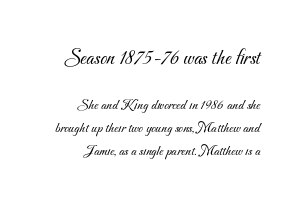
The image shows 22 px text type; set normal line spacing (1.53x), normal letter spacing, not underlined; the first (top) block is 1.47x larger.
